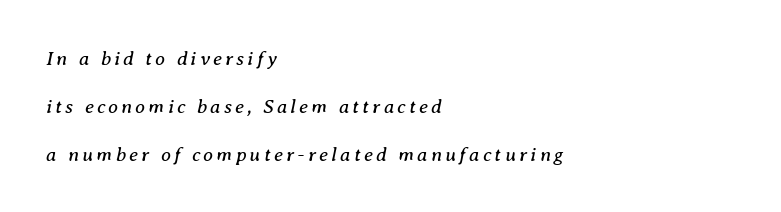
{"italic": "yes", "lean": "right", "slant_degrees": 8, "bold": "no", "underline": "no", "align": "left", "line_spacing": "loose", "line_spacing_ratio": 2.4, "glyph_px": 20}
